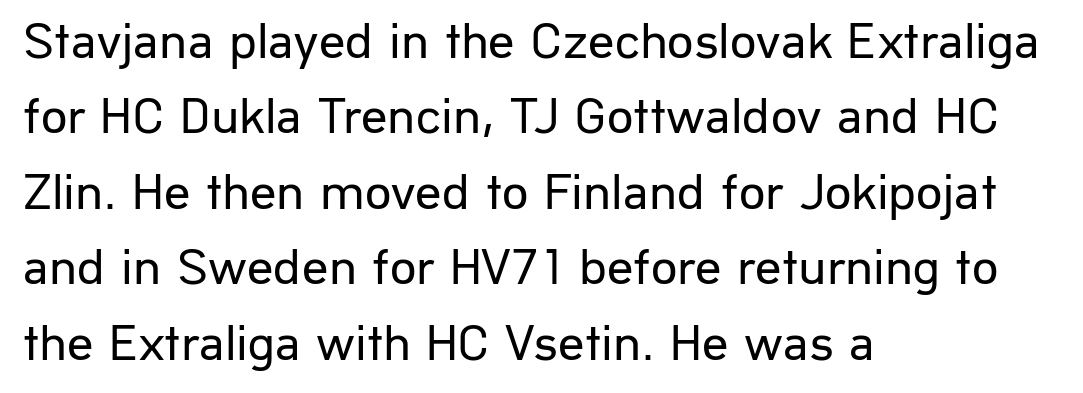
The image shows 52 px regular-weight sans-serif type, upright; set left-aligned, normal line spacing (1.45x), normal letter spacing, not underlined; low stroke contrast and a medium x-height.
